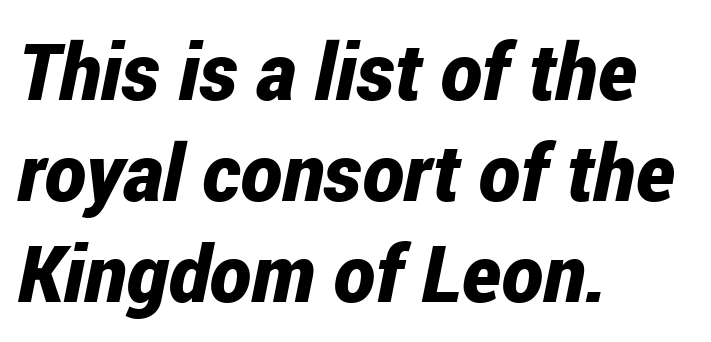
Horizontally, the lines are justified to the leading edge only. The specimen omits any rule beneath the text block's lines. Tracking here is standard; glyphs follow each other at the usual distance. Rendered with sloped, italic letterforms. Stroke thickness is high; the sample reads as a true bold.
